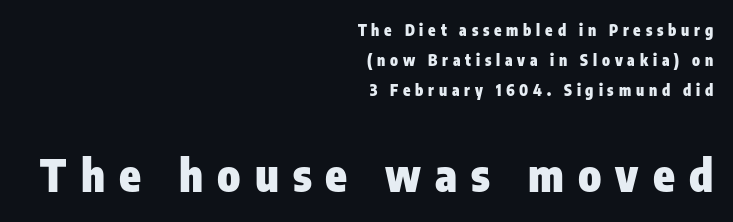
Q: Is the text bold? A: Yes.
Q: Is the text italic (slanted)? A: No, it is upright.
Q: Is the typeface a serif or a sans-serif typeface? A: Sans-serif.
Q: Is the text underlined? A: No.
Q: How is the paragraph aligned? A: Right-aligned.
Q: Is the spacing between letters normal or unusually wide? A: Unusually wide.
Q: Is the spacing between lines tight, normal or loose? A: Loose.
Q: Which block of text is set in a larger size, the first (top) or the second (bottom)? A: The second (bottom) one.
Q: Width (condensed, normal, or wide)? A: Condensed.
Q: Stroke contrast? A: Low.
Q: x-height? A: Medium.
Q: Monospaced? A: No.
